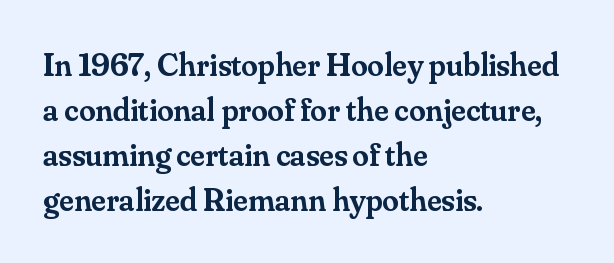
Q: Is the text bold? A: Semi-bold.
Q: Is the text italic (slanted)? A: No, it is upright.
Q: Is the typeface a serif or a sans-serif typeface? A: Serif.
Q: Is the text underlined? A: No.
Q: How is the paragraph aligned? A: Left-aligned.
Q: Is the spacing between letters normal or unusually wide? A: Normal.
Q: Is the spacing between lines tight, normal or loose? A: Normal.
Q: Width (condensed, normal, or wide)? A: Normal.
Q: Stroke contrast? A: Medium.
Q: x-height? A: Small.
Q: Monospaced? A: No.
